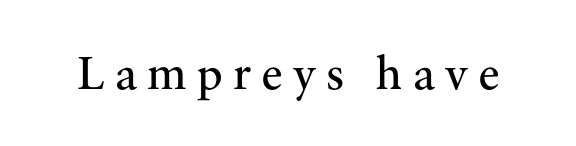
The image shows 48 px regular-weight serif type, upright; set unusually wide letter spacing (+0.21 em), not underlined; medium stroke contrast and a small x-height.
